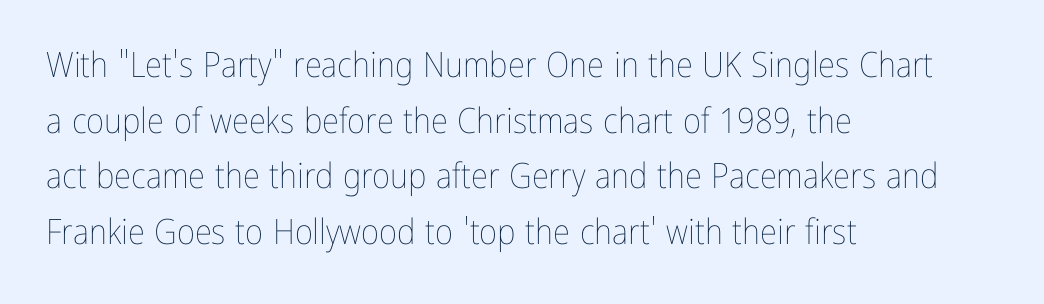
The image shows 35 px thin, condensed type, upright; set left-aligned, normal line spacing (1.59x), normal letter spacing, not underlined; low stroke contrast and a medium x-height.
